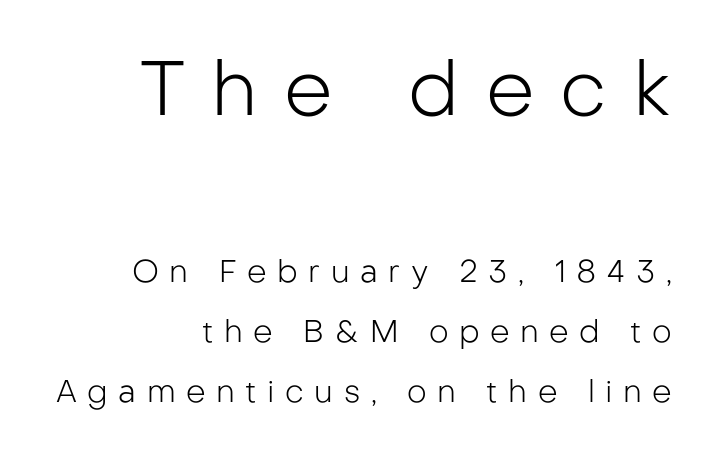
Q: Is the text bold? A: No.
Q: Is the text italic (slanted)? A: No, it is upright.
Q: Is the typeface a serif or a sans-serif typeface? A: Sans-serif.
Q: Is the text underlined? A: No.
Q: How is the paragraph aligned? A: Right-aligned.
Q: Is the spacing between letters normal or unusually wide? A: Unusually wide.
Q: Is the spacing between lines tight, normal or loose? A: Loose.
Q: Which block of text is set in a larger size, the first (top) or the second (bottom)? A: The first (top) one.
Q: Width (condensed, normal, or wide)? A: Normal.
Q: Stroke contrast? A: Low.
Q: x-height? A: Medium.
Q: Monospaced? A: No.
